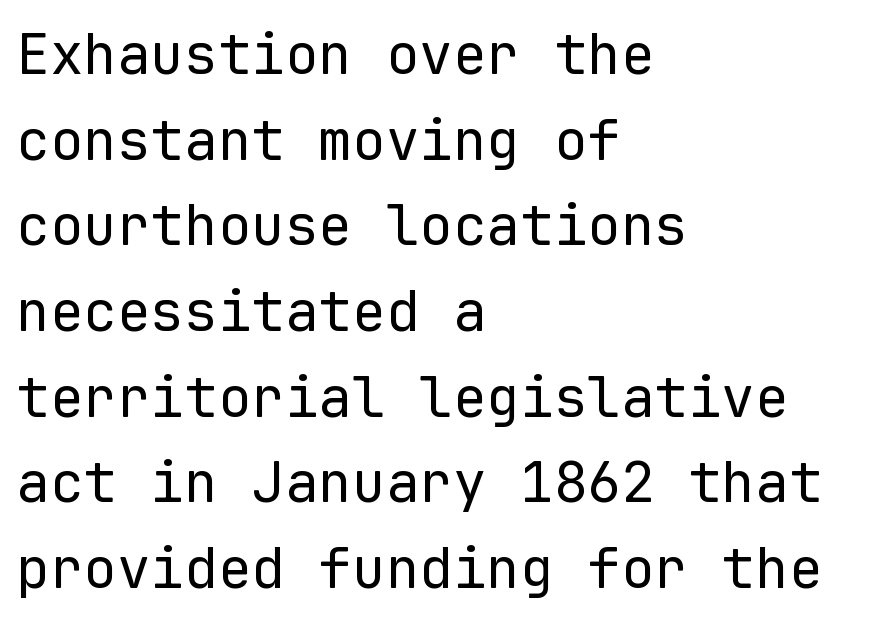
The image shows 56 px regular-weight sans-serif type, upright, monospaced; set left-aligned, normal line spacing (1.53x), normal letter spacing, not underlined; low stroke contrast and a medium x-height.
